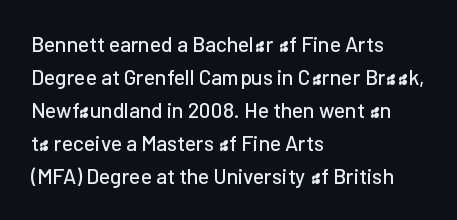
Do the letters lean? They stand straight. You could call the tracking neutral — neither tight nor loose. The passage shown is not underscored anywhere. The ragged edge is on the right, which tells us the setting is flush left. Students, observe: this is what conventionally led text looks like.
